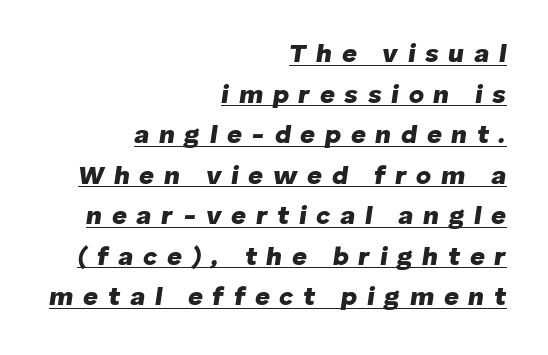
How heavy is the stroke? Heavy — this is a bold. A rule runs beneath these lines of type. The lines in this sample share a right terminus and differ only in where they begin. Regarding leading, the lines here are spaced in the standard way. The font's italic variant was chosen for this text. Honestly, the letter spacing is so wide it's the main thing you notice.
